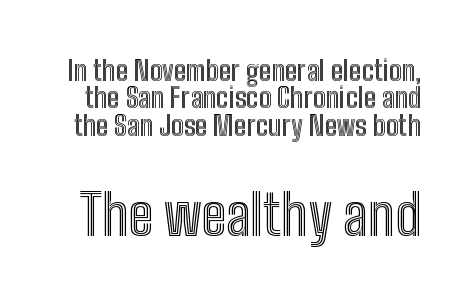
{"italic": "no", "width": "condensed", "x_height": "medium", "monospaced": "no", "underline": "no", "line_spacing": "tight", "line_spacing_ratio": 0.98, "letter_spacing": "normal", "letter_spacing_em": 0.0, "larger_block": "second", "size_ratio": 2.0, "glyph_px": 56}
